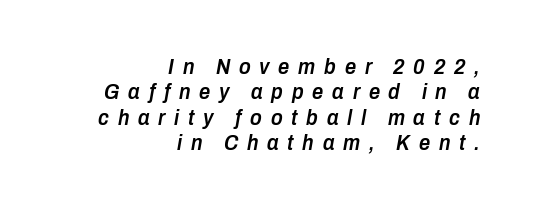
Leftover space on each line is placed entirely before the opening word. Students, observe: this is what under-led, compact text looks like. Its strokes are somewhat broadened, the hallmark of semibold type. Compared with typical body copy, the letter spacing here is much looser.
